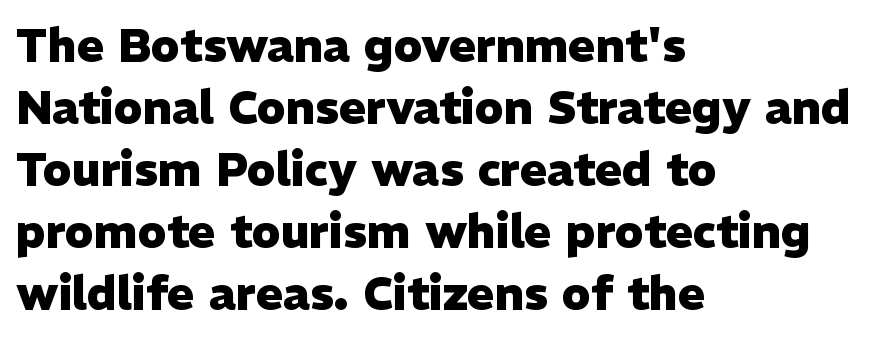
{"serif": "no", "italic": "no", "bold": "yes", "weight": "heavy", "width": "normal", "stroke_contrast": "low", "x_height": "medium", "monospaced": "no", "underline": "no", "align": "left", "line_spacing": "normal", "line_spacing_ratio": 1.35, "letter_spacing": "normal", "letter_spacing_em": 0.0, "glyph_px": 46}
